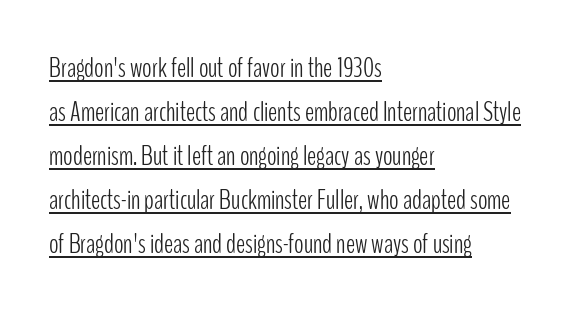
The image shows 28 px light, condensed sans-serif type, upright; set left-aligned, normal line spacing (1.57x), normal letter spacing, underlined; low stroke contrast and a medium x-height.
